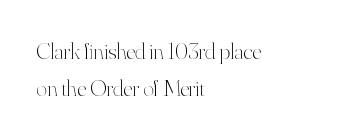
Q: Is the text bold? A: No.
Q: Is the text italic (slanted)? A: No, it is upright.
Q: Is the text underlined? A: No.
Q: How is the paragraph aligned? A: Left-aligned.
Q: Is the spacing between letters normal or unusually wide? A: Normal.
Q: Is the spacing between lines tight, normal or loose? A: Normal.
